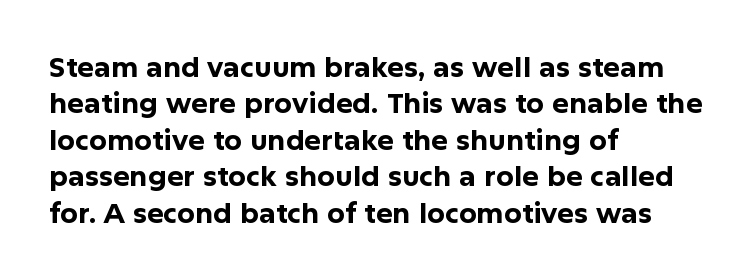
{"serif": "no", "italic": "no", "bold": "yes", "weight": "bold", "width": "normal", "stroke_contrast": "low", "x_height": "medium", "monospaced": "no", "underline": "no", "align": "left", "line_spacing": "normal", "line_spacing_ratio": 1.3, "letter_spacing": "normal", "letter_spacing_em": 0.0, "glyph_px": 28}
